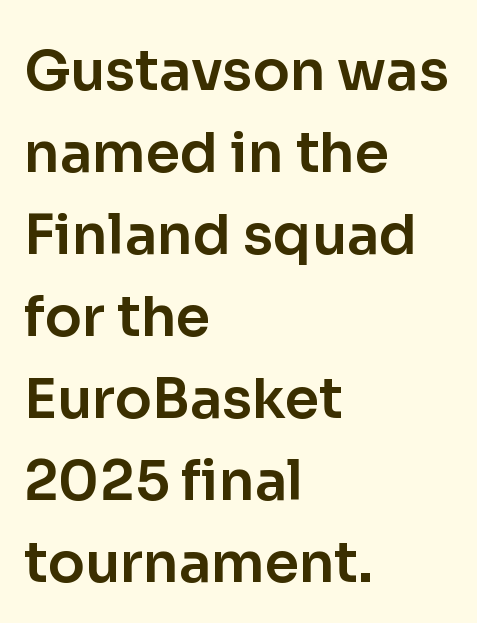
The image shows 55 px sans-serif type, upright; set left-aligned, normal line spacing (1.49x), normal letter spacing, not underlined; low stroke contrast and a medium x-height.
